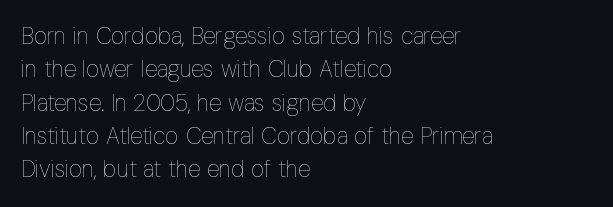
How would I describe the line gaps? Plain and ordinary. Just letters on the line, the space beneath them empty. Alignment: flush left. In terms of posture, this sample is upright.
